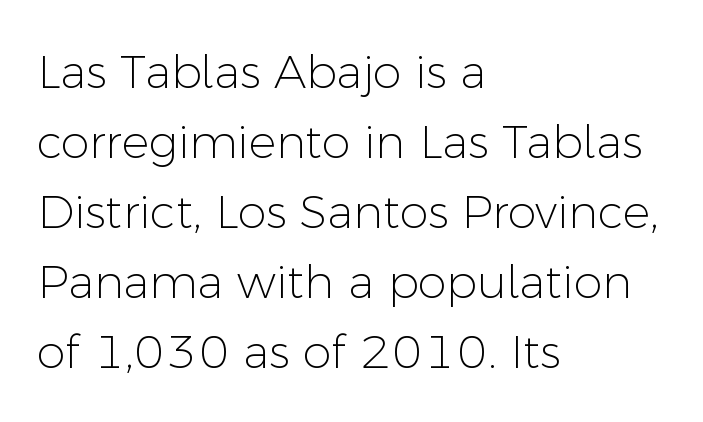
{"serif": "no", "italic": "no", "bold": "no", "weight": "light", "width": "normal", "stroke_contrast": "low", "x_height": "medium", "monospaced": "no", "underline": "no", "align": "left", "line_spacing": "normal", "line_spacing_ratio": 1.52, "letter_spacing": "normal", "letter_spacing_em": 0.0, "glyph_px": 46}
